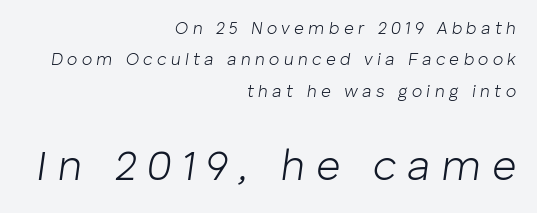
{"italic": "yes", "lean": "right", "slant_degrees": 8, "bold": "no", "weight": "light", "width": "normal", "stroke_contrast": "low", "x_height": "medium", "monospaced": "no", "underline": "no", "align": "right", "line_spacing_ratio": 1.84, "letter_spacing": "wide", "letter_spacing_em": 0.26, "larger_block": "second", "size_ratio": 2.47, "glyph_px": 42}
